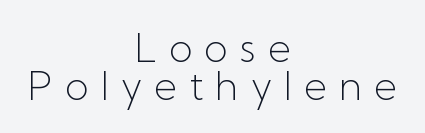
Q: Is the text bold? A: No.
Q: Is the text italic (slanted)? A: No, it is upright.
Q: Is the typeface a serif or a sans-serif typeface? A: Sans-serif.
Q: Is the text underlined? A: No.
Q: How is the paragraph aligned? A: Centered.
Q: Is the spacing between letters normal or unusually wide? A: Unusually wide.
Q: Is the spacing between lines tight, normal or loose? A: Tight.
Q: Width (condensed, normal, or wide)? A: Normal.
Q: Stroke contrast? A: Low.
Q: x-height? A: Medium.
Q: Monospaced? A: No.
